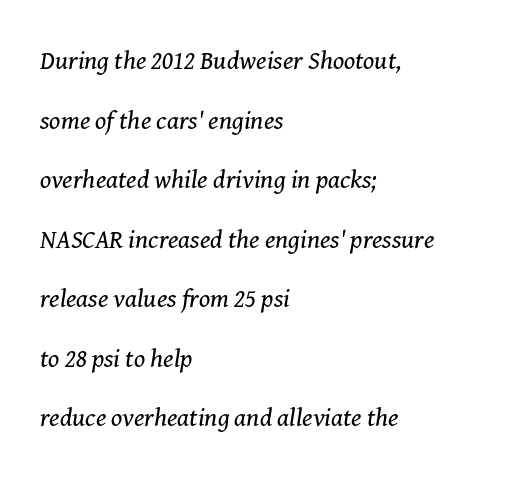
The image shows 26 px text type, italic (leaning right); set left-aligned, loose line spacing (2.29x), normal letter spacing, not underlined.
